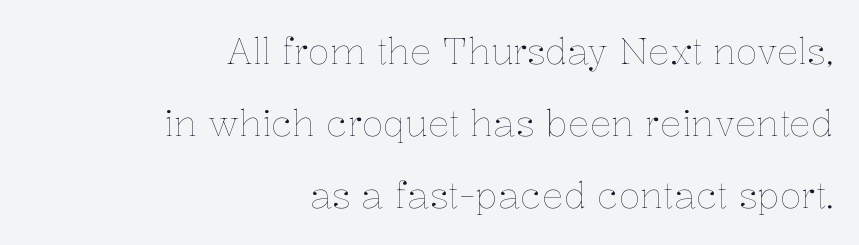
The image shows 36 px thin type, upright; set right-aligned, loose line spacing (2.0x), normal letter spacing, not underlined; low stroke contrast and a medium x-height.
